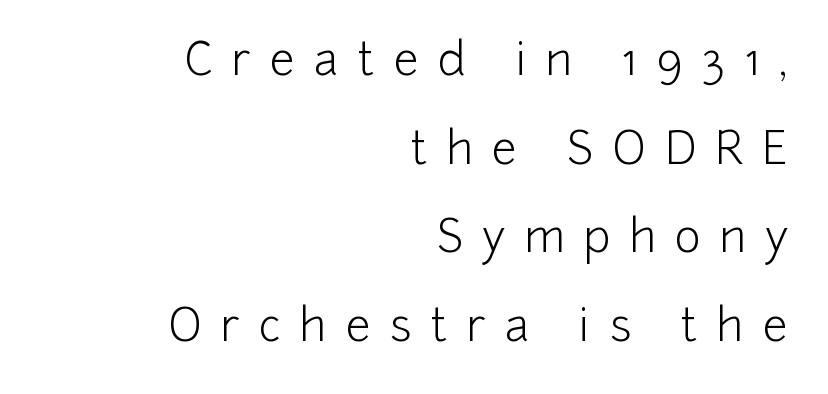
The passage shown is typed in a proportional face where columns would drift. I'd call this a sans setting — the letters go barefoot. These glyphs show unthickened strokes, regular width or finer. You can tell it's not italic because the verticals are truly vertical. The tracking reads as deliberately expanded to a designer's eye.
